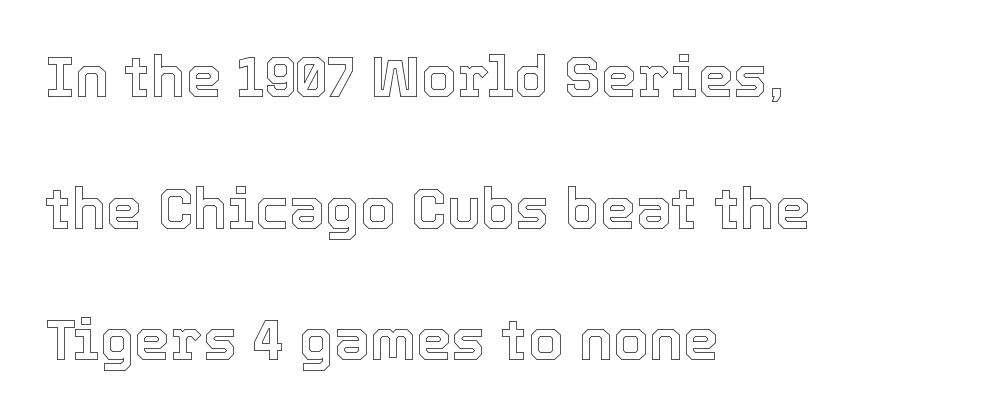
{"italic": "no", "width": "normal", "x_height": "medium", "monospaced": "no", "underline": "no", "align": "left", "line_spacing": "loose", "line_spacing_ratio": 2.31, "letter_spacing": "normal", "letter_spacing_em": 0.0, "glyph_px": 57}
